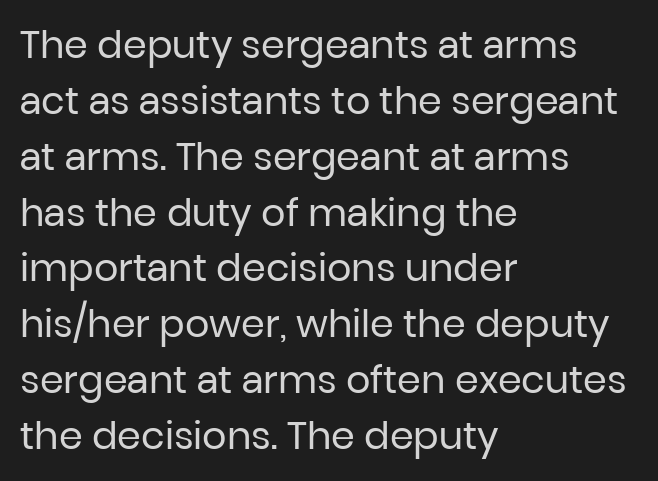
Q: Is the text bold? A: No.
Q: Is the text italic (slanted)? A: No, it is upright.
Q: Is the typeface a serif or a sans-serif typeface? A: Sans-serif.
Q: Is the text underlined? A: No.
Q: How is the paragraph aligned? A: Left-aligned.
Q: Is the spacing between letters normal or unusually wide? A: Normal.
Q: Is the spacing between lines tight, normal or loose? A: Normal.
Q: Width (condensed, normal, or wide)? A: Normal.
Q: Stroke contrast? A: Low.
Q: x-height? A: Medium.
Q: Monospaced? A: No.
